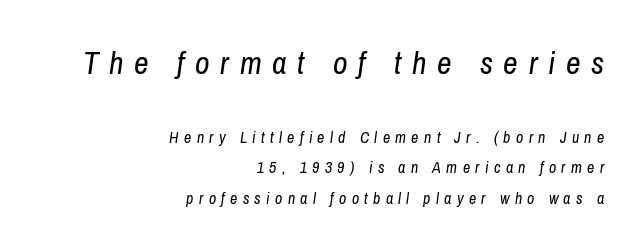
The image shows 32 px regular-weight, condensed type, italic (leaning right); set right-aligned, line spacing 1.89x, unusually wide letter spacing (+0.33 em), not underlined; the first (top) block is 2.0x larger; low stroke contrast and a medium x-height.
